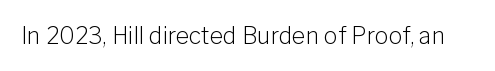
{"italic": "no", "bold": "no", "underline": "no", "letter_spacing": "normal", "letter_spacing_em": 0.0, "glyph_px": 23}
